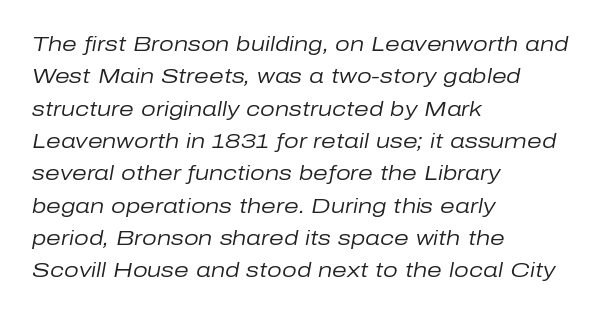
Posture: slanted. The cut favours lightness, reaching ordinary text weight at its darkest. Each word holds together tightly as a unit, with standard inter-letter gaps. The passage shown is not underscored anywhere. Line starts are locked; line ends wander.
